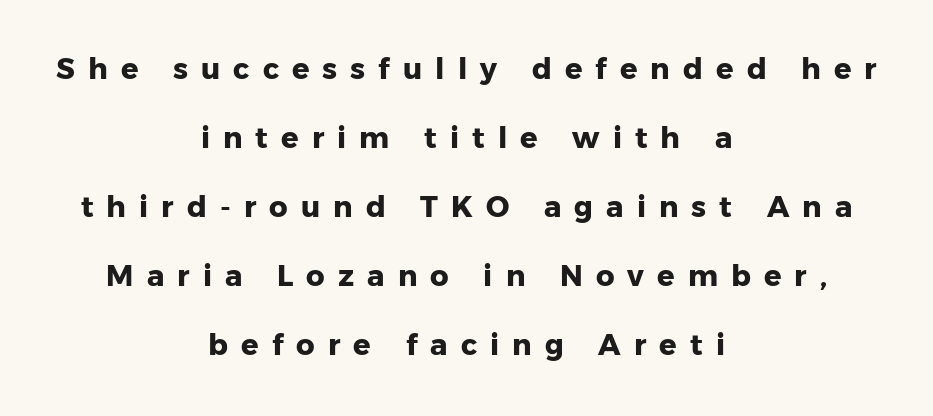
The image shows 29 px heavy sans-serif type, upright; set centered, loose line spacing (2.38x), unusually wide letter spacing (+0.45 em), not underlined; low stroke contrast and a medium x-height.
